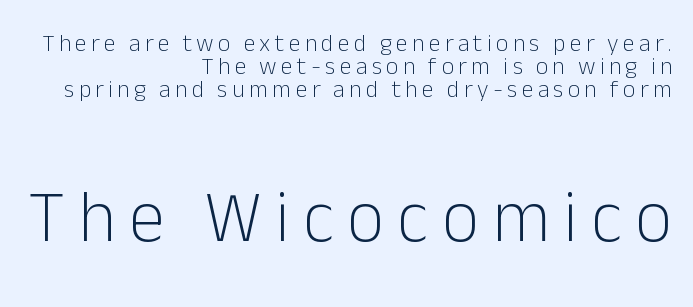
{"serif": "no", "italic": "no", "bold": "no", "weight": "light", "width": "normal", "stroke_contrast": "low", "x_height": "medium", "monospaced": "no", "underline": "no", "align": "right", "line_spacing": "tight", "line_spacing_ratio": 0.96, "larger_block": "second", "size_ratio": 3.04, "glyph_px": 73}
